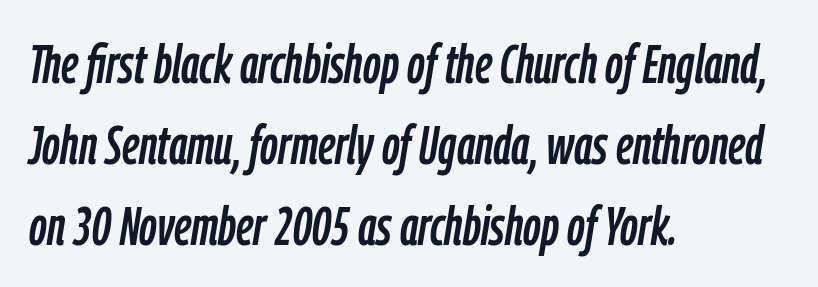
{"italic": "yes", "lean": "right", "slant_degrees": 9, "width": "condensed", "stroke_contrast": "low", "x_height": "medium", "monospaced": "no", "underline": "no", "align": "left", "line_spacing": "normal", "line_spacing_ratio": 1.47, "letter_spacing": "normal", "letter_spacing_em": 0.0, "glyph_px": 55}
